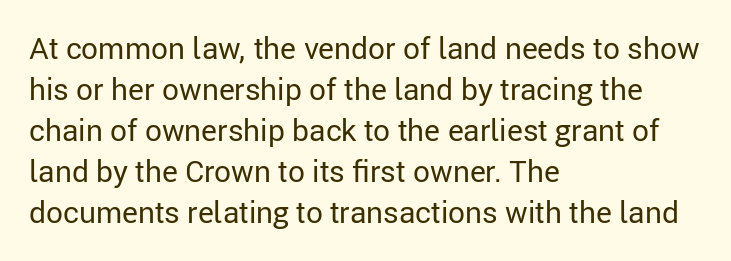
Q: Is the text bold? A: No.
Q: Is the text italic (slanted)? A: No, it is upright.
Q: Is the typeface a serif or a sans-serif typeface? A: Sans-serif.
Q: Is the text underlined? A: No.
Q: How is the paragraph aligned? A: Left-aligned.
Q: Is the spacing between letters normal or unusually wide? A: Normal.
Q: Is the spacing between lines tight, normal or loose? A: Normal.
Q: Width (condensed, normal, or wide)? A: Normal.
Q: Stroke contrast? A: Low.
Q: x-height? A: Medium.
Q: Monospaced? A: No.
